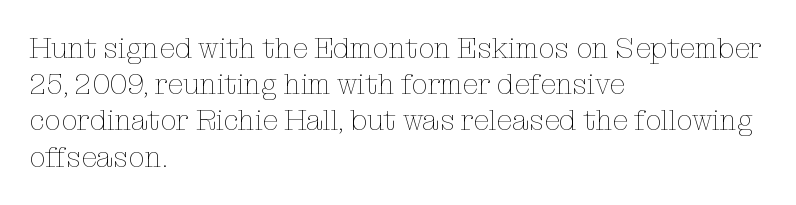
Every character sits straight up, as roman type does. These lines are rendered in a variable-pitch font. A student would call this left alignment; a typographer would say flush left, rag right. No letter is thick-stroked: the sample isn't bold. No extra tracking has been applied to these lines. Regular leading.
